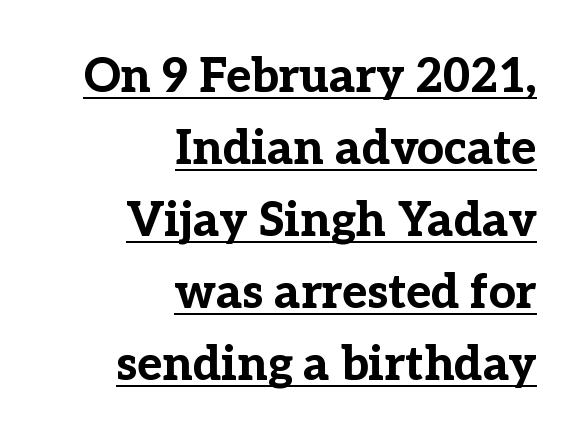
The image shows 47 px bold serif type, upright; set right-aligned, normal line spacing (1.53x), normal letter spacing, underlined; low stroke contrast and a medium x-height.
